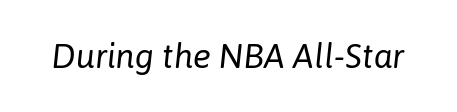
Q: Is the text bold? A: No.
Q: Is the text italic (slanted)? A: Yes, it leans right by about 6 degrees.
Q: Is the text underlined? A: No.
Q: Is the spacing between letters normal or unusually wide? A: Normal.
Q: Width (condensed, normal, or wide)? A: Normal.
Q: Stroke contrast? A: Low.
Q: x-height? A: Medium.
Q: Monospaced? A: No.
